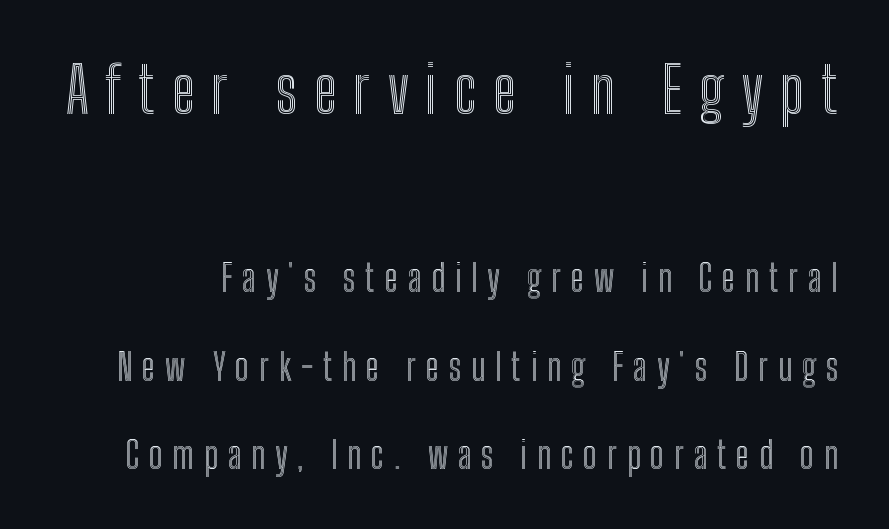
The image shows 64 px condensed type, upright; set loose line spacing (2.39x), unusually wide letter spacing (+0.26 em), not underlined; the first (top) block is 1.73x larger; a medium x-height.
